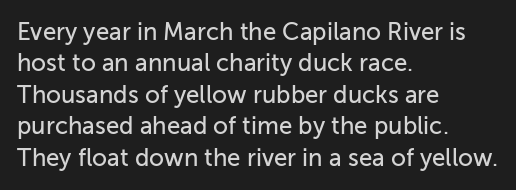
{"italic": "no", "underline": "no", "align": "left", "line_spacing": "normal", "line_spacing_ratio": 1.31, "letter_spacing": "normal", "letter_spacing_em": 0.0, "glyph_px": 24}
